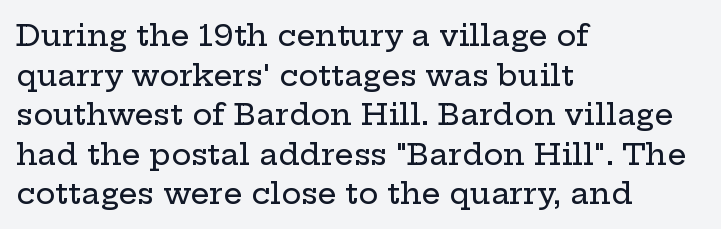
{"serif": "yes", "italic": "no", "width": "wide", "stroke_contrast": "low", "x_height": "medium", "monospaced": "no", "underline": "no", "align": "left", "line_spacing": "normal", "line_spacing_ratio": 1.32, "letter_spacing": "normal", "letter_spacing_em": 0.0, "glyph_px": 30}
